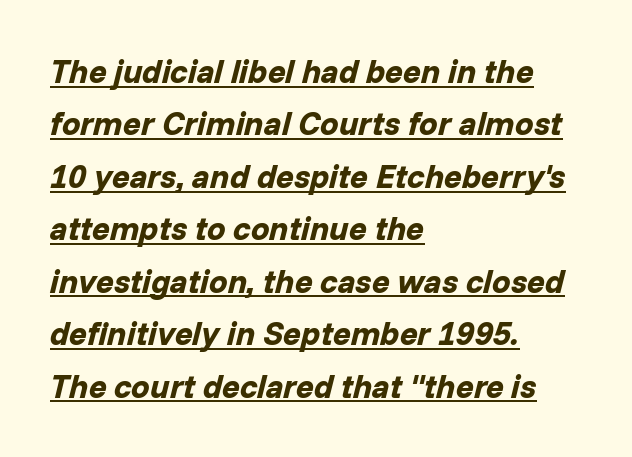
The image shows 33 px bold type, italic (leaning right); set left-aligned, normal line spacing (1.59x), normal letter spacing, underlined; low stroke contrast and a medium x-height.
